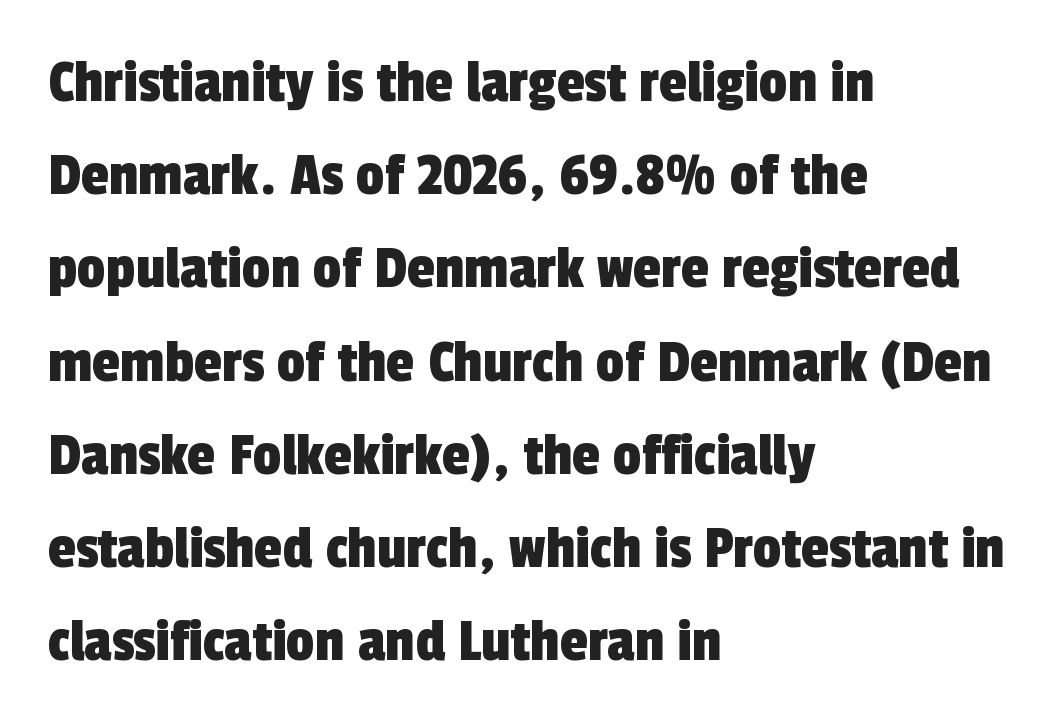
Font category for this specimen: sans-serif. No word sits above an underline. All the whitespace from short lines collects on the right. This sample uses plain, unmodified letter spacing. Is this a fixed-width face? No — the glyphs have proportional, varying widths. Regular leading.
